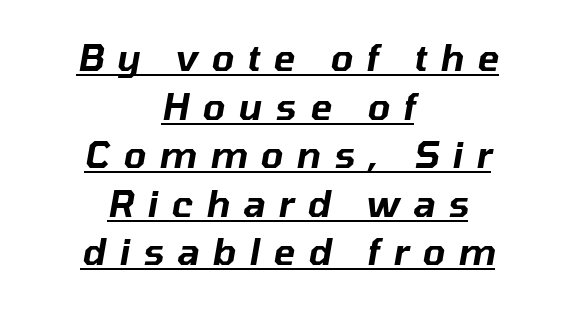
Q: Is the text italic (slanted)? A: Yes, it leans right by about 10 degrees.
Q: Is the text underlined? A: Yes.
Q: How is the paragraph aligned? A: Centered.
Q: Is the spacing between letters normal or unusually wide? A: Unusually wide.
Q: Is the spacing between lines tight, normal or loose? A: Normal.
Q: Width (condensed, normal, or wide)? A: Normal.
Q: Stroke contrast? A: Low.
Q: x-height? A: Medium.
Q: Monospaced? A: No.
